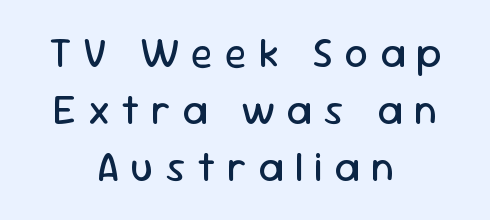
Think of a printed novel: that variable character pitch is what you see here. This sample uses a sans-serif face. The specimen reads as upright at a glance. Someone cranked the tracking dial way up on this one. The cut favours lightness, reaching ordinary text weight at its darkest.
